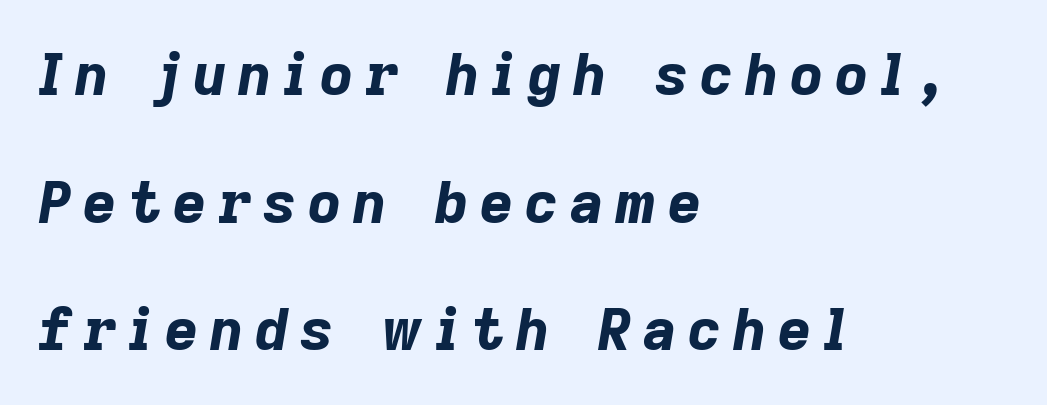
{"italic": "yes", "lean": "right", "slant_degrees": 9, "bold": "yes", "weight": "bold", "width": "normal", "stroke_contrast": "low", "x_height": "medium", "monospaced": "no", "underline": "no", "align": "left", "line_spacing": "loose", "line_spacing_ratio": 2.2, "letter_spacing": "wide", "letter_spacing_em": 0.2, "glyph_px": 58}
